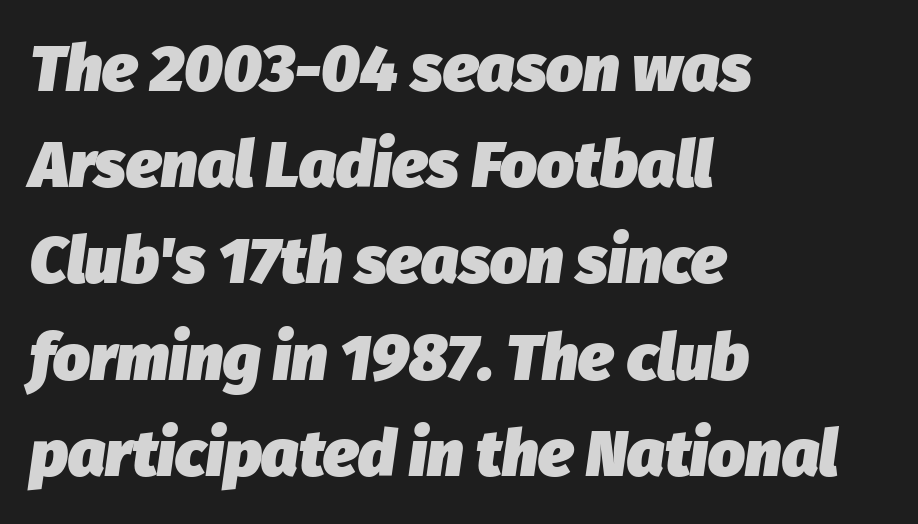
The image shows 65 px heavy type, italic (leaning right); set left-aligned, normal line spacing (1.48x), normal letter spacing, not underlined; low stroke contrast and a medium x-height.
